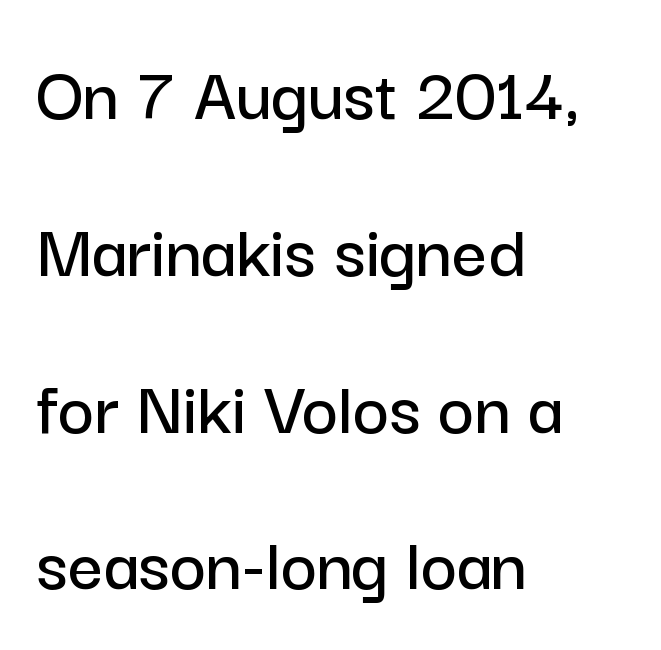
The image shows 78 px sans-serif type, upright; set left-aligned, loose line spacing (2.01x), normal letter spacing, not underlined; low stroke contrast and a medium x-height.
